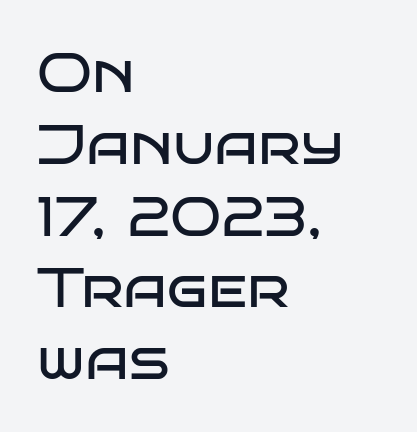
Q: Is the text bold? A: No.
Q: Is the text italic (slanted)? A: No, it is upright.
Q: Is the typeface a serif or a sans-serif typeface? A: Sans-serif.
Q: Is the text underlined? A: No.
Q: How is the paragraph aligned? A: Left-aligned.
Q: Is the spacing between letters normal or unusually wide? A: Normal.
Q: Is the spacing between lines tight, normal or loose? A: Normal.
Q: Width (condensed, normal, or wide)? A: Wide.
Q: Stroke contrast? A: Low.
Q: x-height? A: Large.
Q: Monospaced? A: No.
